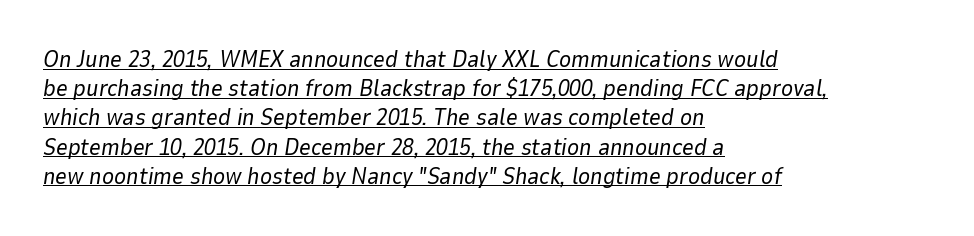
{"italic": "yes", "lean": "right", "slant_degrees": 9, "bold": "no", "underline": "yes", "align": "left", "line_spacing": "normal", "line_spacing_ratio": 1.27, "letter_spacing": "normal", "letter_spacing_em": 0.0, "glyph_px": 23}
